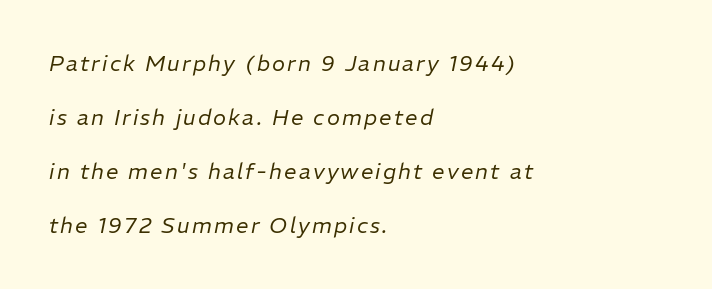
The typography opts for an oblique posture over an upright one. Line starts are locked; line ends wander. A clean baseline with only descenders dipping below it. Horizontal bands of white between lines are thick stripes. No extra ink here — the face is not bold.
